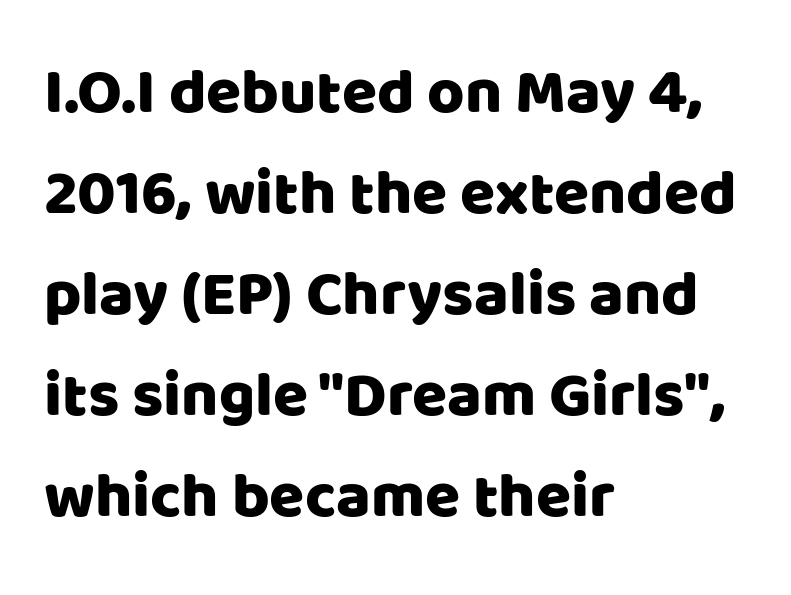
The image shows 64 px sans-serif type, upright; set left-aligned, normal line spacing (1.58x), normal letter spacing, not underlined; low stroke contrast and a large x-height.
